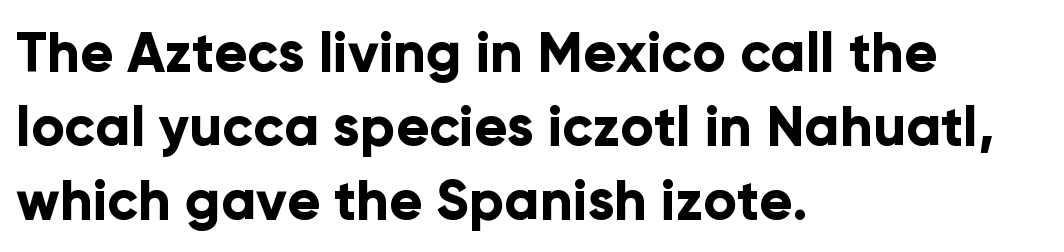
{"serif": "no", "italic": "no", "bold": "yes", "weight": "bold", "width": "normal", "stroke_contrast": "low", "x_height": "medium", "monospaced": "no", "underline": "no", "align": "left", "line_spacing": "normal", "line_spacing_ratio": 1.35, "letter_spacing": "normal", "letter_spacing_em": 0.0, "glyph_px": 55}
